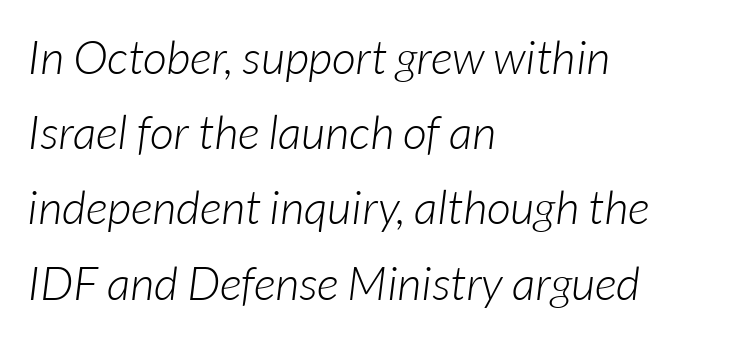
The image shows 47 px light type, italic (leaning right); set left-aligned, normal line spacing (1.6x), normal letter spacing, not underlined; low stroke contrast and a medium x-height.
